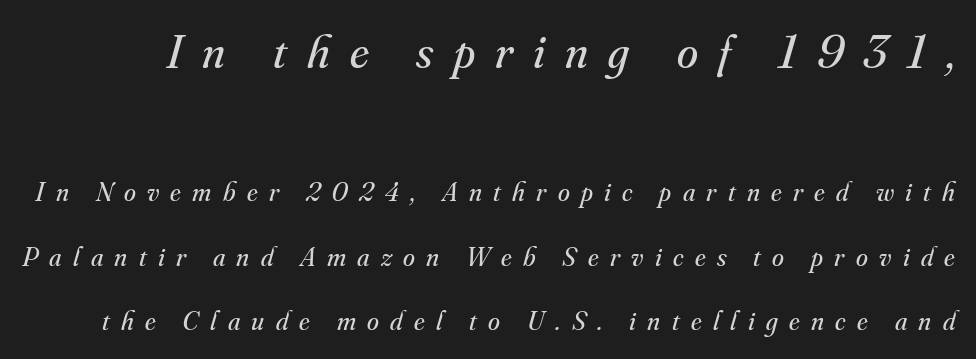
Think of a printed novel: that variable character pitch is what you see here. A light-to-regular cut is what we see here. Each row of text sits above clean, open space. In terms of letterform style, serifs are clearly present. Summary of vertical rhythm: relaxed, with wide interline spacing. The face used here is rendered with a markedly widened letterfit.
